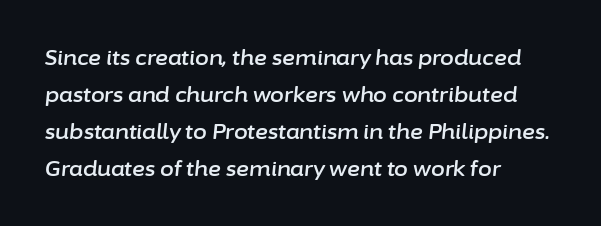
These lines keep a tight, regular rhythm from letter to letter. Slant detected: the letters are inclined. These lines are set flush left with a ragged right edge. Honestly, there is no underline to notice here at all.
